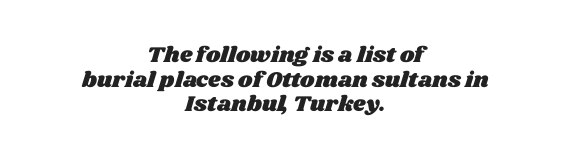
The image shows 22 px text type; set centered, tight line spacing (1.12x), normal letter spacing, not underlined.
